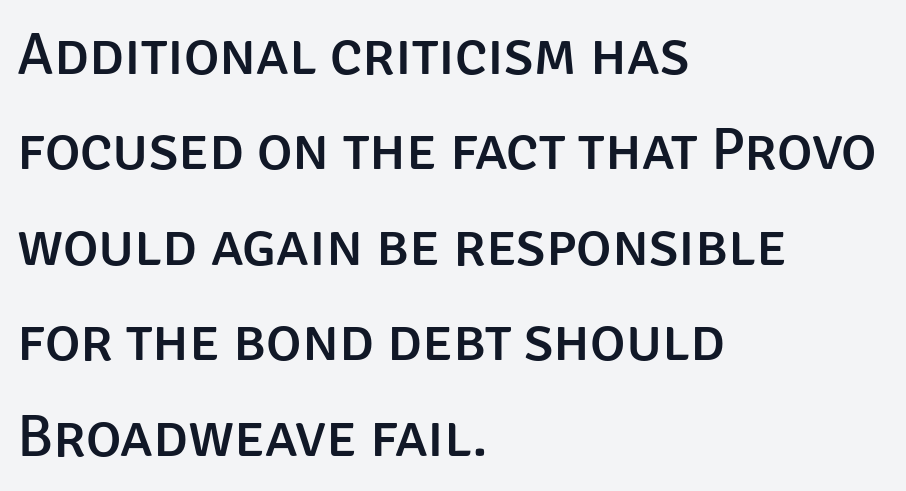
Q: Is the text italic (slanted)? A: No, it is upright.
Q: Is the typeface a serif or a sans-serif typeface? A: Sans-serif.
Q: Is the text underlined? A: No.
Q: How is the paragraph aligned? A: Left-aligned.
Q: Is the spacing between letters normal or unusually wide? A: Normal.
Q: Is the spacing between lines tight, normal or loose? A: Normal.
Q: Width (condensed, normal, or wide)? A: Normal.
Q: Stroke contrast? A: Low.
Q: x-height? A: Large.
Q: Monospaced? A: No.
